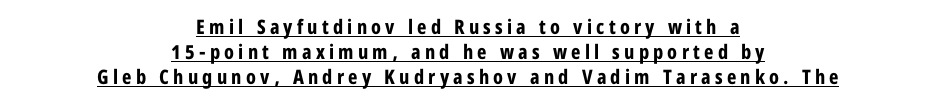
Q: Is the text bold? A: Yes.
Q: Is the text italic (slanted)? A: No, it is upright.
Q: Is the text underlined? A: Yes.
Q: How is the paragraph aligned? A: Centered.
Q: Is the spacing between letters normal or unusually wide? A: Unusually wide.
Q: Is the spacing between lines tight, normal or loose? A: Normal.
